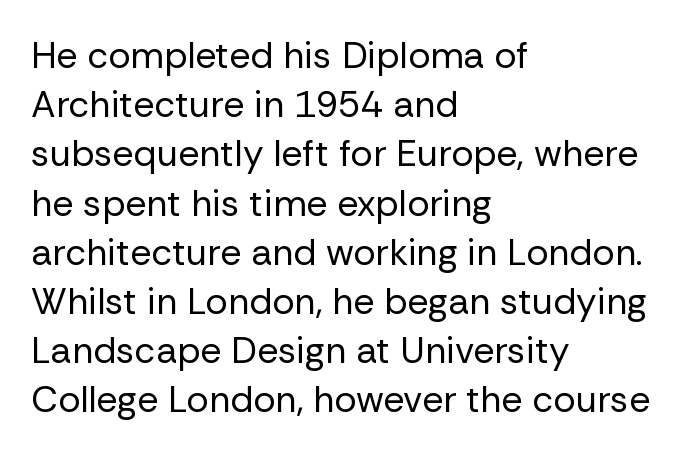
The image shows 37 px regular-weight sans-serif type, upright; set left-aligned, normal line spacing (1.33x), normal letter spacing, not underlined; low stroke contrast and a medium x-height.
